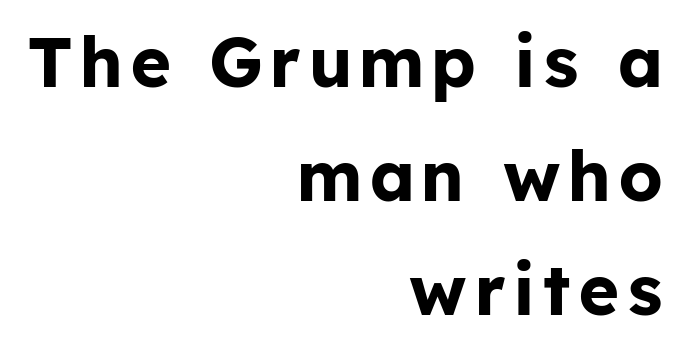
One glance says typical: line gaps are just what's usual. As a designer I'd log this as weight 700, bold. Do the letters lean? They stand straight. The rendering anchors every line to the right-hand side. Regarding serifs, this sample does without them.
